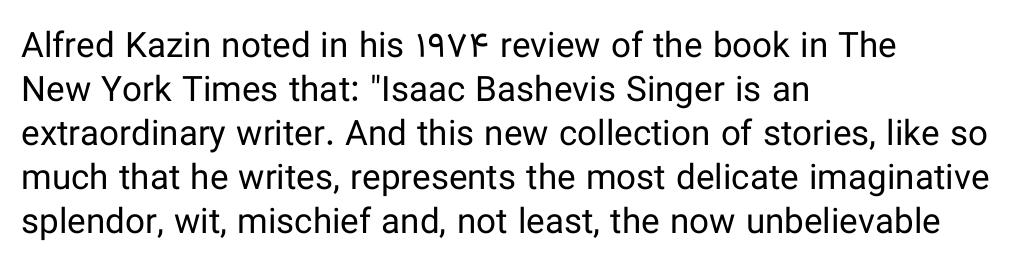
Typographically, this falls in the sans-serif category. No extra tracking has been applied to these lines. Vertically, the passage feels balanced, rows spaced as you'd expect. Reading down the block, your eye returns to a fixed left position each line.
